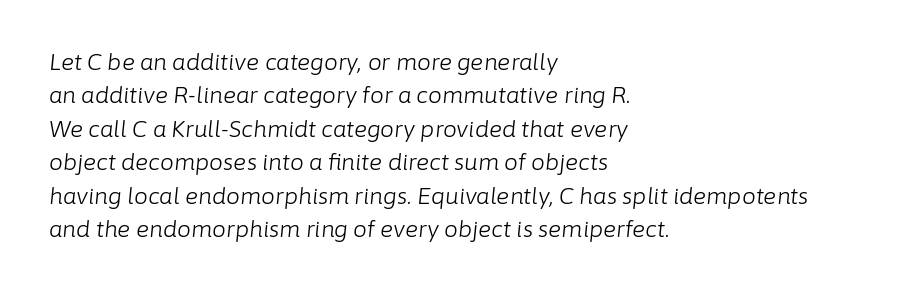
Q: Is the text bold? A: No.
Q: Is the text italic (slanted)? A: Yes, it leans right by about 6 degrees.
Q: Is the text underlined? A: No.
Q: How is the paragraph aligned? A: Left-aligned.
Q: Is the spacing between letters normal or unusually wide? A: Normal.
Q: Is the spacing between lines tight, normal or loose? A: Normal.
